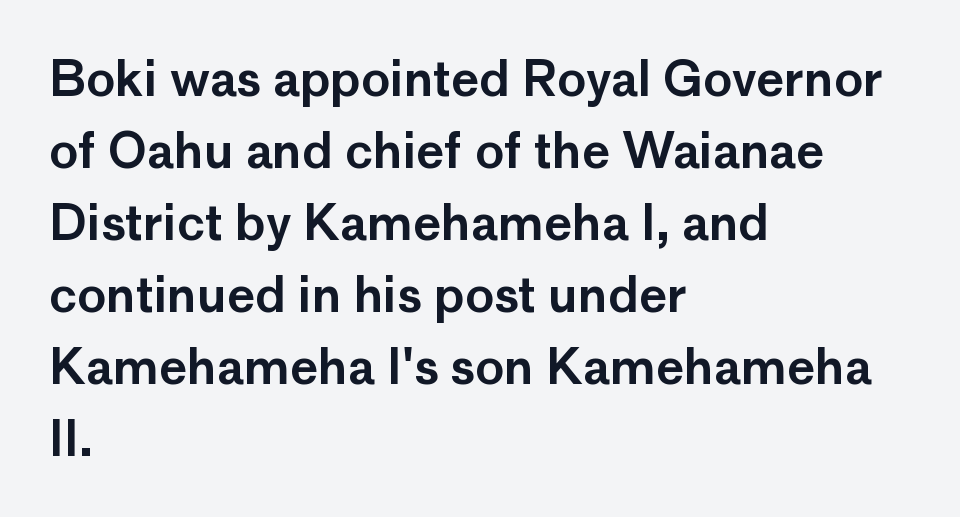
Q: Is the text italic (slanted)? A: No, it is upright.
Q: Is the typeface a serif or a sans-serif typeface? A: Sans-serif.
Q: Is the text underlined? A: No.
Q: How is the paragraph aligned? A: Left-aligned.
Q: Is the spacing between letters normal or unusually wide? A: Normal.
Q: Is the spacing between lines tight, normal or loose? A: Normal.
Q: Width (condensed, normal, or wide)? A: Normal.
Q: Stroke contrast? A: Low.
Q: x-height? A: Medium.
Q: Monospaced? A: No.
